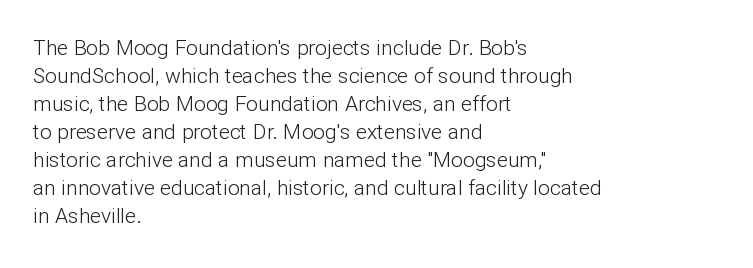
Q: Is the text bold? A: No.
Q: Is the text italic (slanted)? A: No, it is upright.
Q: Is the text underlined? A: No.
Q: How is the paragraph aligned? A: Left-aligned.
Q: Is the spacing between letters normal or unusually wide? A: Normal.
Q: Is the spacing between lines tight, normal or loose? A: Normal.
